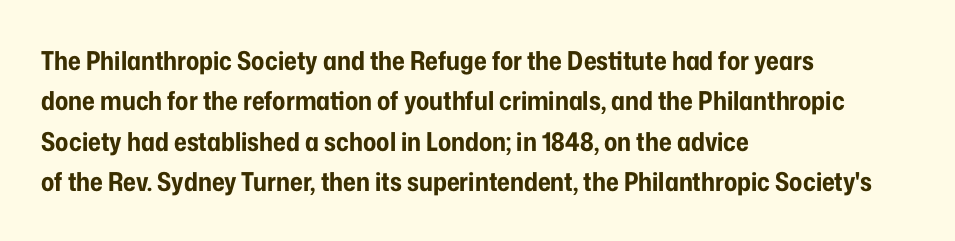
The image shows 26 px bold type, upright; set left-aligned, normal line spacing (1.55x), normal letter spacing, not underlined.
